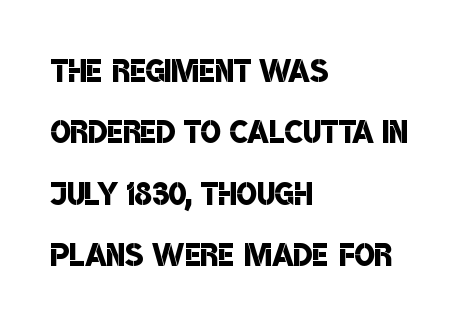
{"serif": "no", "bold": "semi", "weight": "semibold", "width": "condensed", "stroke_contrast": "low", "x_height": "large", "monospaced": "no", "underline": "no", "align": "left", "line_spacing": "normal", "line_spacing_ratio": 1.43, "letter_spacing": "normal", "letter_spacing_em": 0.0, "glyph_px": 43}
